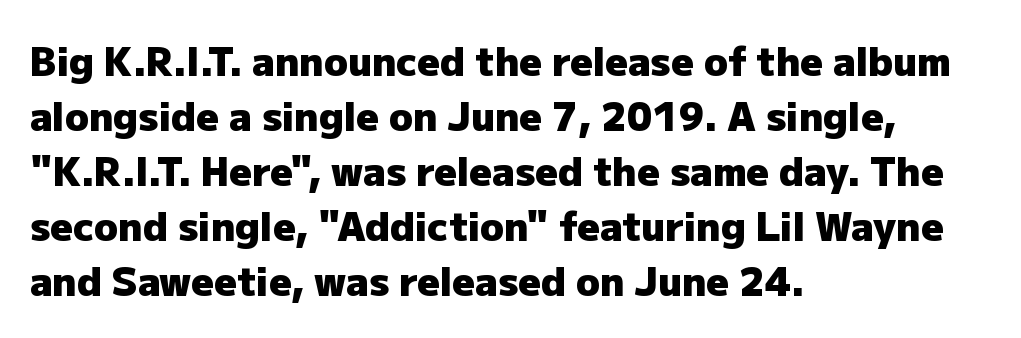
The image shows 39 px heavy sans-serif type, upright; set left-aligned, normal line spacing (1.41x), normal letter spacing, not underlined; low stroke contrast and a medium x-height.
